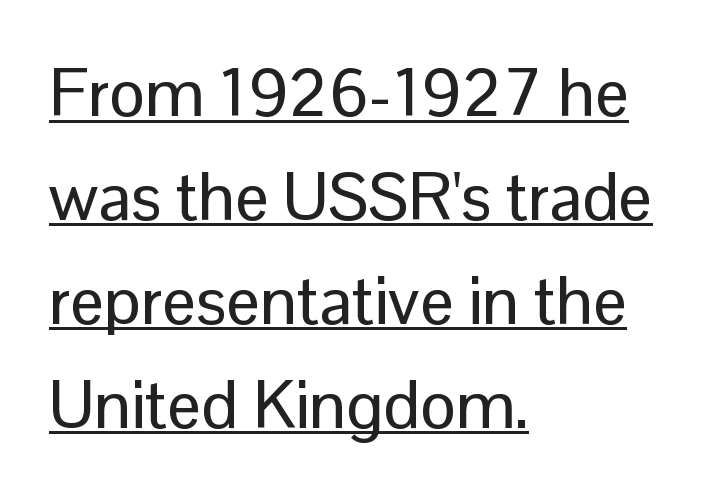
Q: Is the text italic (slanted)? A: No, it is upright.
Q: Is the typeface a serif or a sans-serif typeface? A: Sans-serif.
Q: Is the text underlined? A: Yes.
Q: How is the paragraph aligned? A: Left-aligned.
Q: Is the spacing between letters normal or unusually wide? A: Normal.
Q: Is the spacing between lines tight, normal or loose? A: Normal.
Q: Width (condensed, normal, or wide)? A: Normal.
Q: Stroke contrast? A: Low.
Q: x-height? A: Medium.
Q: Monospaced? A: No.
